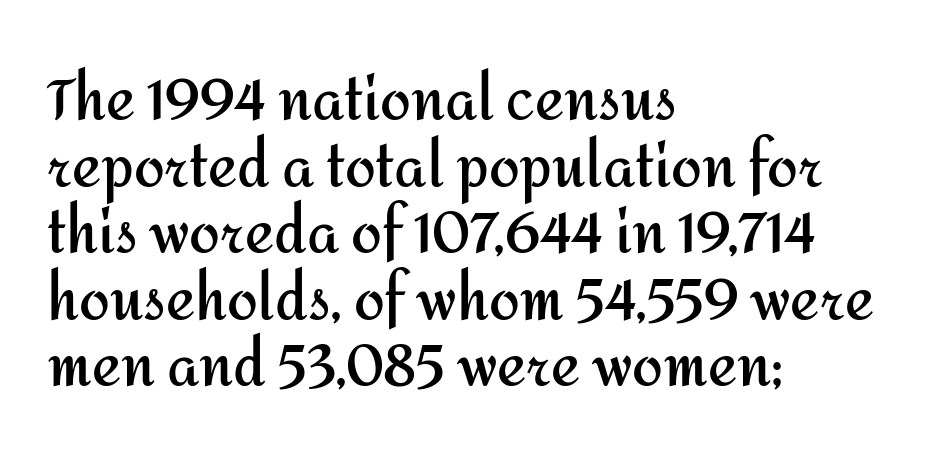
Q: Is the text bold? A: Yes.
Q: Is the text italic (slanted)? A: No, it is upright.
Q: Is the typeface a serif or a sans-serif typeface? A: Sans-serif.
Q: Is the text underlined? A: No.
Q: How is the paragraph aligned? A: Left-aligned.
Q: Is the spacing between letters normal or unusually wide? A: Normal.
Q: Width (condensed, normal, or wide)? A: Normal.
Q: Stroke contrast? A: Medium.
Q: x-height? A: Medium.
Q: Monospaced? A: No.
